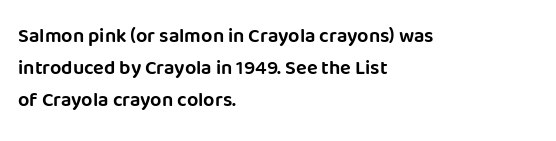
The letterforms sit shoulder to shoulder at normal distance. Ordinary non-slanted type is in use. All the whitespace from short lines collects on the right. The space between consecutive lines is moderate. The area under the type is left untouched.
